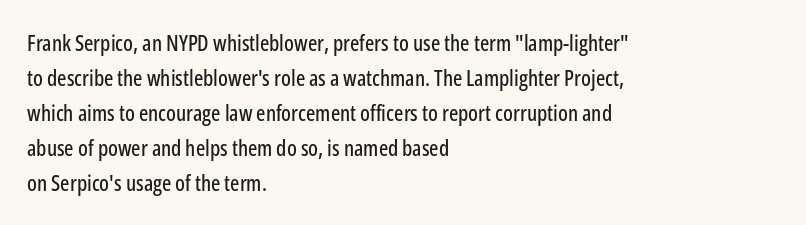
{"italic": "no", "underline": "no", "align": "left", "line_spacing": "normal", "line_spacing_ratio": 1.59, "letter_spacing": "normal", "letter_spacing_em": 0.0, "glyph_px": 22}
